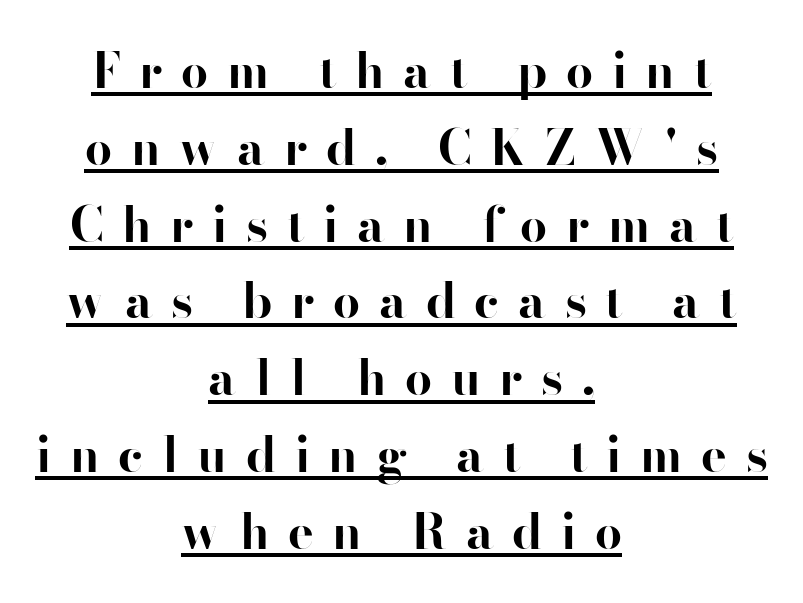
The image shows 48 px bold sans-serif type, upright; set centered, normal line spacing (1.6x), unusually wide letter spacing (+0.39 em), underlined; high stroke contrast and a small x-height.
